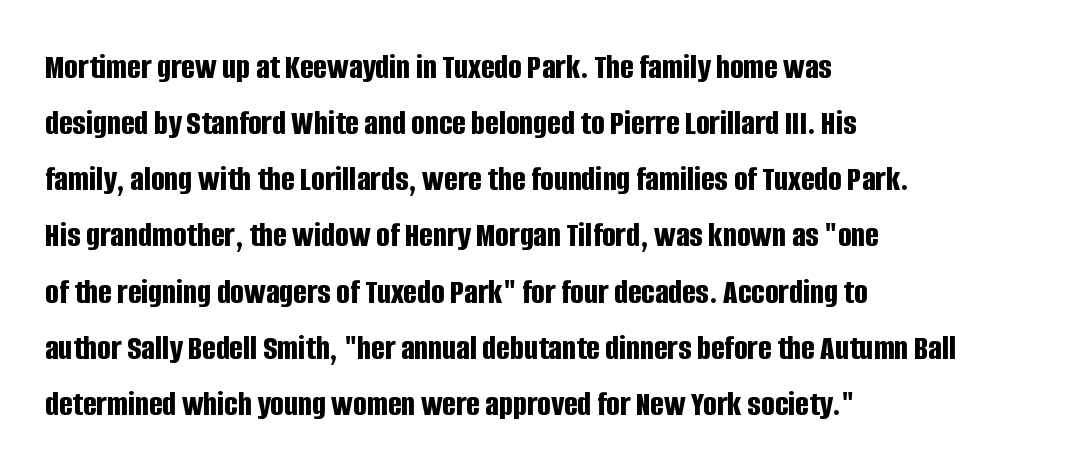
Q: Is the text bold? A: Yes.
Q: Is the text italic (slanted)? A: No, it is upright.
Q: Is the typeface a serif or a sans-serif typeface? A: Sans-serif.
Q: Is the text underlined? A: No.
Q: How is the paragraph aligned? A: Left-aligned.
Q: Is the spacing between letters normal or unusually wide? A: Normal.
Q: Is the spacing between lines tight, normal or loose? A: Normal.
Q: Width (condensed, normal, or wide)? A: Condensed.
Q: Stroke contrast? A: Low.
Q: x-height? A: Large.
Q: Monospaced? A: No.
